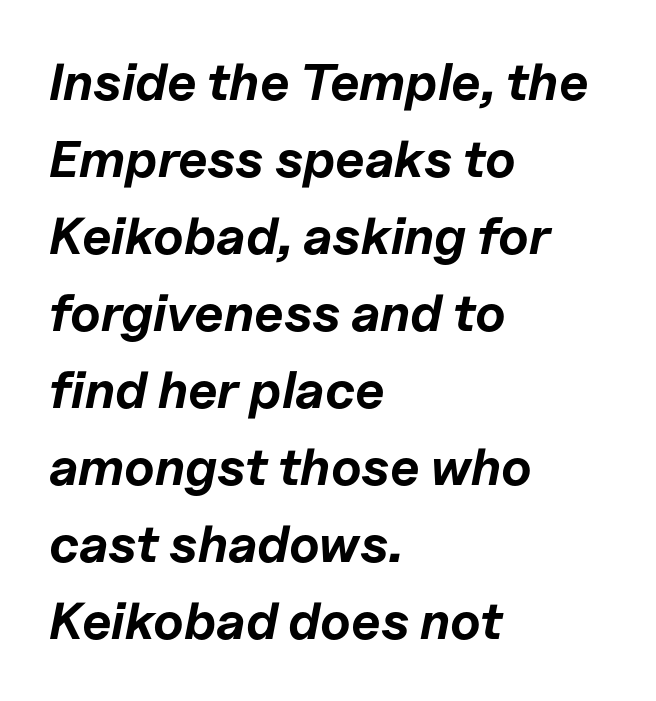
{"italic": "yes", "lean": "right", "slant_degrees": 11, "bold": "yes", "weight": "bold", "width": "normal", "stroke_contrast": "low", "x_height": "medium", "monospaced": "no", "underline": "no", "align": "left", "line_spacing": "normal", "line_spacing_ratio": 1.48, "letter_spacing": "normal", "letter_spacing_em": 0.0, "glyph_px": 52}
